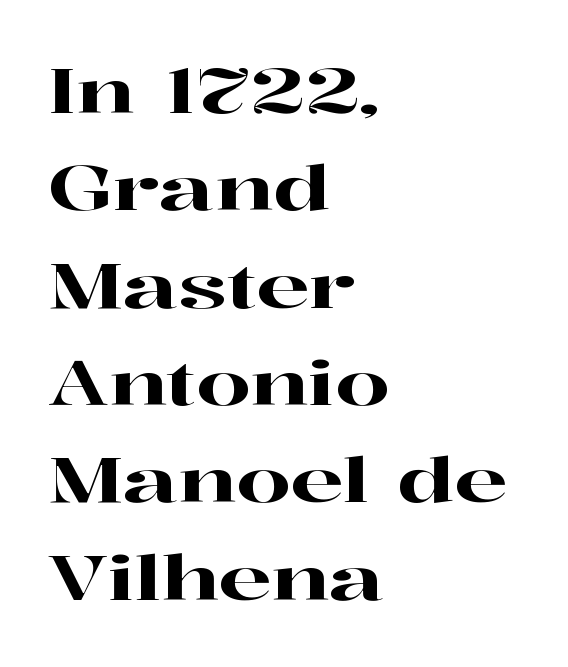
{"serif": "yes", "italic": "no", "width": "wide", "stroke_contrast": "high", "x_height": "medium", "monospaced": "no", "underline": "no", "align": "left", "line_spacing": "normal", "line_spacing_ratio": 1.57, "letter_spacing": "normal", "letter_spacing_em": 0.0, "glyph_px": 62}
